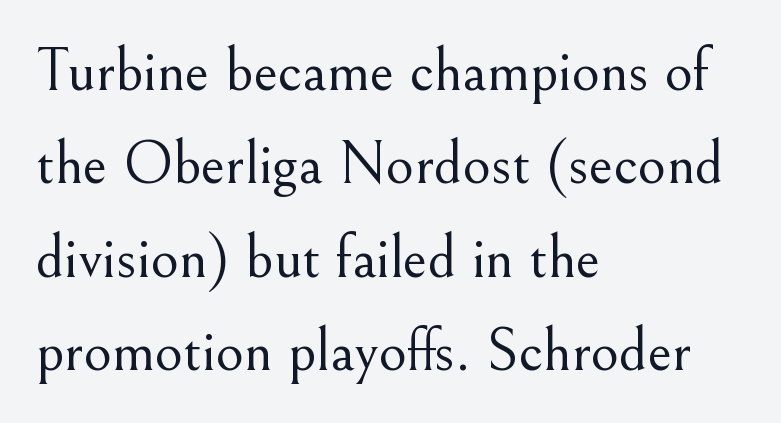
{"serif": "yes", "italic": "no", "bold": "no", "weight": "light", "width": "normal", "stroke_contrast": "medium", "x_height": "small", "monospaced": "no", "underline": "no", "align": "left", "line_spacing": "normal", "line_spacing_ratio": 1.53, "letter_spacing": "normal", "letter_spacing_em": 0.0, "glyph_px": 61}
